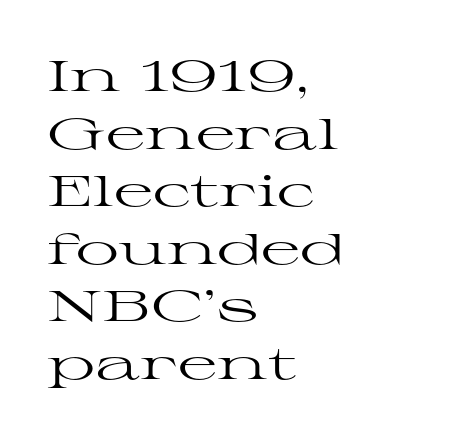
The image shows 43 px regular-weight, wide serif type, upright; set left-aligned, normal line spacing (1.34x), normal letter spacing, not underlined; high stroke contrast and a medium x-height.
